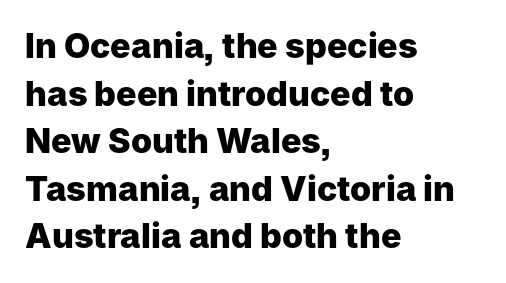
Descenders are the only things crossing below the line. Evenly set lines give the paragraph a standard silhouette. These lines keep a tight, regular rhythm from letter to letter. Every letter is thick-stroked: bold, no question. The typeface chosen for these lines omits serifs.
